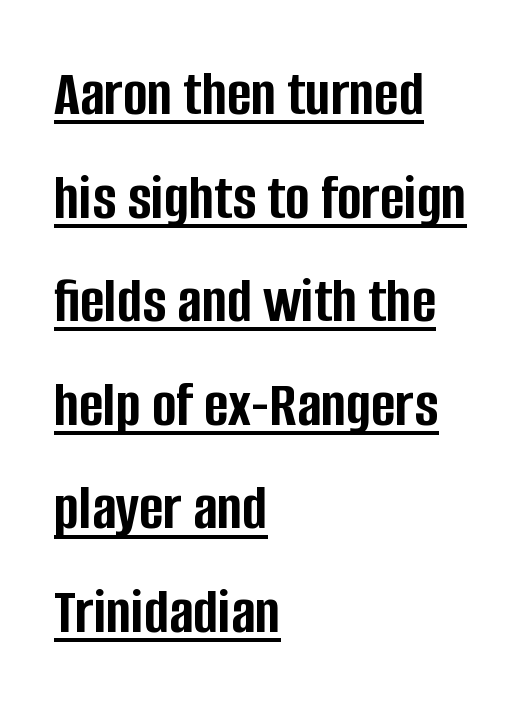
{"serif": "no", "italic": "no", "bold": "yes", "weight": "semibold", "width": "condensed", "stroke_contrast": "low", "x_height": "large", "monospaced": "no", "underline": "yes", "align": "left", "line_spacing": "normal", "line_spacing_ratio": 1.57, "letter_spacing": "normal", "letter_spacing_em": 0.0, "glyph_px": 66}
